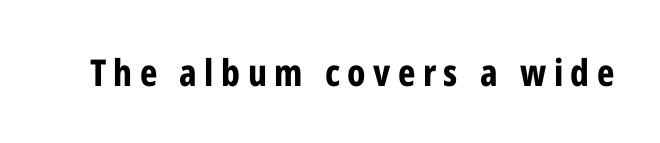
{"serif": "no", "italic": "no", "bold": "yes", "weight": "bold", "width": "condensed", "stroke_contrast": "low", "x_height": "medium", "monospaced": "no", "underline": "no", "letter_spacing": "wide", "letter_spacing_em": 0.2, "glyph_px": 37}
